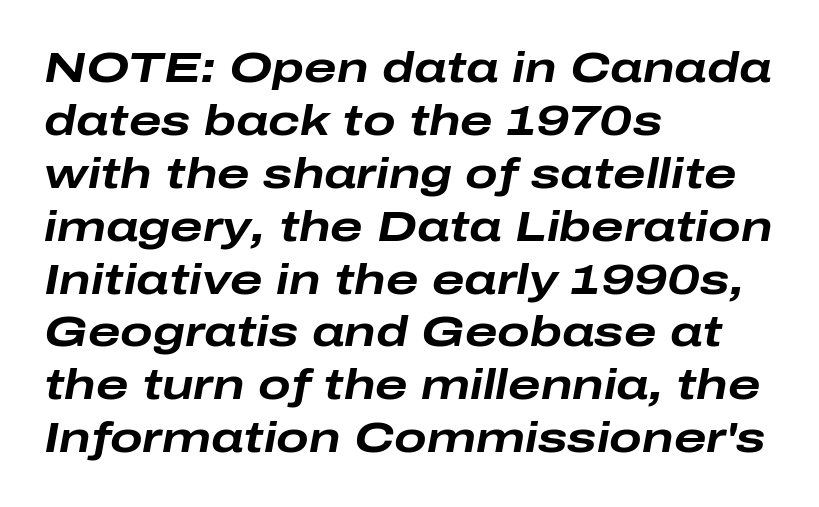
{"italic": "yes", "lean": "right", "slant_degrees": 10, "bold": "yes", "weight": "bold", "width": "wide", "stroke_contrast": "low", "x_height": "medium", "monospaced": "no", "underline": "no", "align": "left", "line_spacing_ratio": 1.23, "letter_spacing": "normal", "letter_spacing_em": 0.0, "glyph_px": 43}
